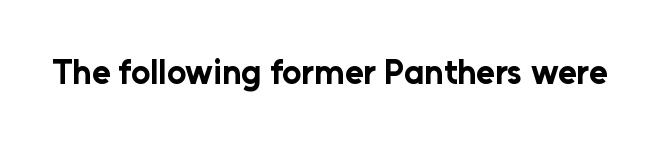
The letters advance in unequal steps, a hallmark of proportional type. The font's upright variant was chosen for this text. Every letter is thick-stroked: bold, no question. Decoration check: the copy has no underline.
